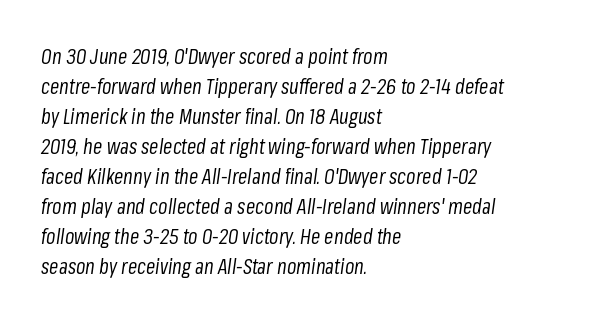
Q: Is the text bold? A: No.
Q: Is the text italic (slanted)? A: Yes, it leans right by about 8 degrees.
Q: Is the text underlined? A: No.
Q: How is the paragraph aligned? A: Left-aligned.
Q: Is the spacing between letters normal or unusually wide? A: Normal.
Q: Is the spacing between lines tight, normal or loose? A: Normal.
